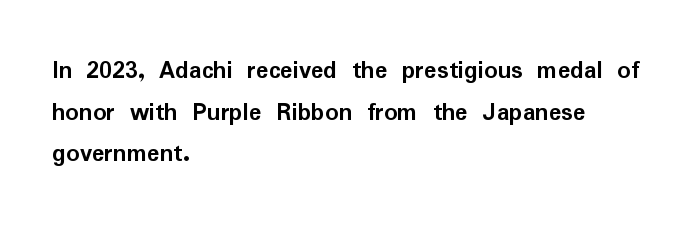
The image shows 26 px bold type, upright; set left-aligned, normal line spacing (1.6x), normal letter spacing, not underlined.
